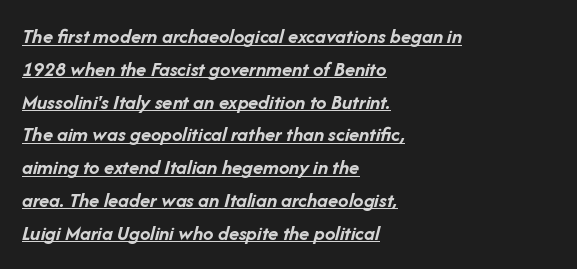
{"italic": "yes", "lean": "right", "slant_degrees": 14, "bold": "yes", "underline": "yes", "align": "left", "line_spacing": "normal", "line_spacing_ratio": 1.56, "letter_spacing": "normal", "letter_spacing_em": 0.0, "glyph_px": 21}
